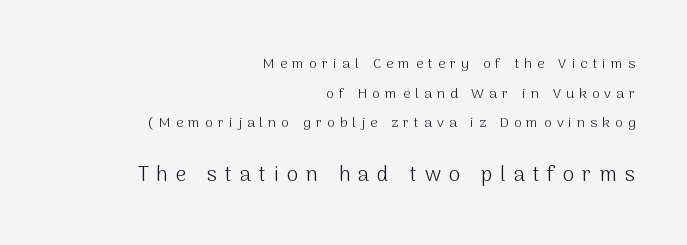
Q: Is the text bold? A: No.
Q: Is the text italic (slanted)? A: No, it is upright.
Q: Is the text underlined? A: No.
Q: How is the paragraph aligned? A: Right-aligned.
Q: Is the spacing between letters normal or unusually wide? A: Unusually wide.
Q: Is the spacing between lines tight, normal or loose? A: Loose.
Q: Which block of text is set in a larger size, the first (top) or the second (bottom)? A: The second (bottom) one.
